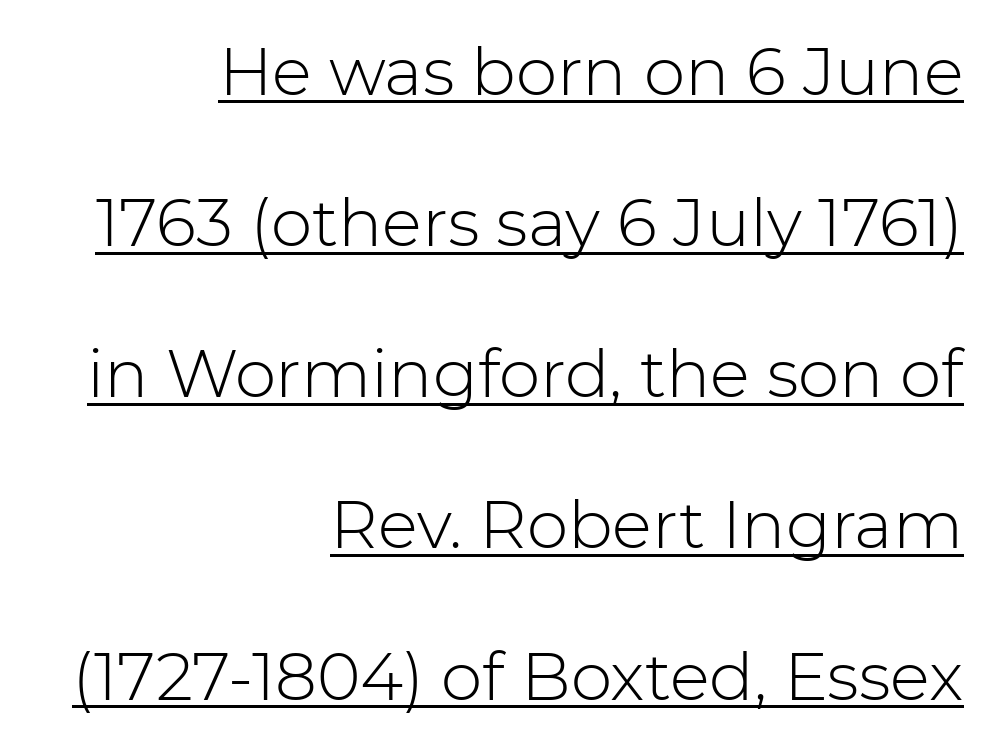
Q: Is the text bold? A: No.
Q: Is the text italic (slanted)? A: No, it is upright.
Q: Is the typeface a serif or a sans-serif typeface? A: Sans-serif.
Q: Is the text underlined? A: Yes.
Q: How is the paragraph aligned? A: Right-aligned.
Q: Is the spacing between letters normal or unusually wide? A: Normal.
Q: Is the spacing between lines tight, normal or loose? A: Loose.
Q: Width (condensed, normal, or wide)? A: Normal.
Q: Stroke contrast? A: Low.
Q: x-height? A: Medium.
Q: Monospaced? A: No.
